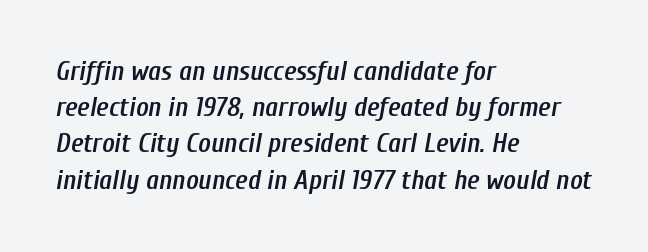
The image shows 27 px text type, italic (leaning right); set left-aligned, normal line spacing (1.34x), normal letter spacing, not underlined.
